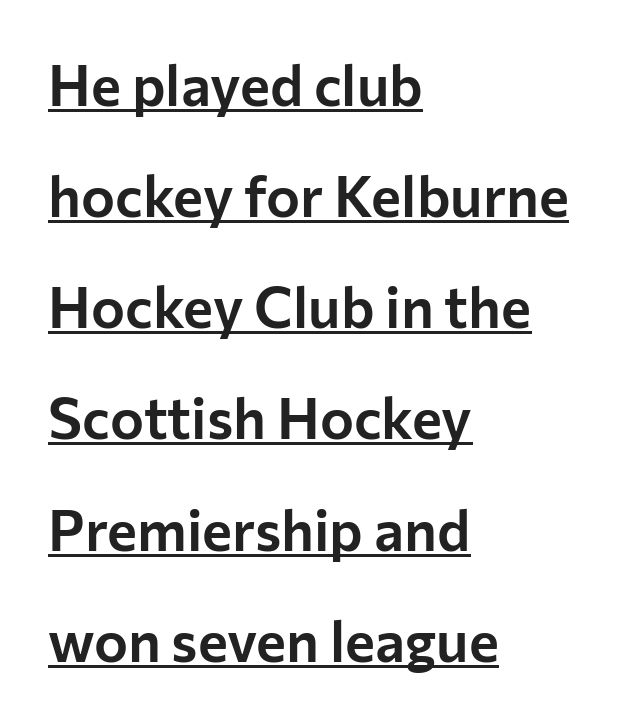
The passage shown is typed in a proportional face where columns would drift. Observe the absence of serifs on each vertical stroke in this sample. The typesetter chose a ragged-right arrangement here. These lines were composed using upright roman letters. This rendering features underlined lettering. The line-height multiplier appears high, well above default.
